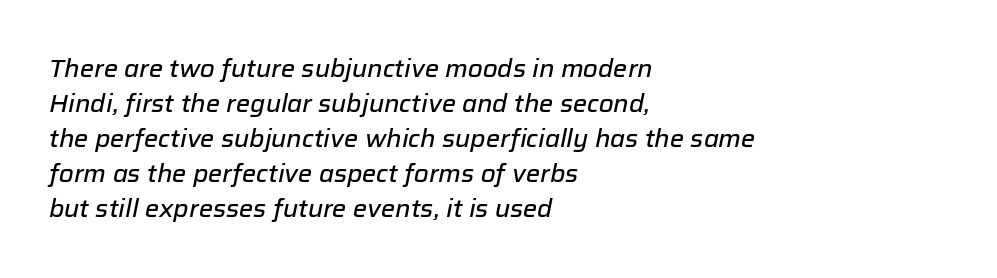
Q: Is the text italic (slanted)? A: Yes, it leans right by about 12 degrees.
Q: Is the text underlined? A: No.
Q: How is the paragraph aligned? A: Left-aligned.
Q: Is the spacing between letters normal or unusually wide? A: Normal.
Q: Is the spacing between lines tight, normal or loose? A: Normal.
